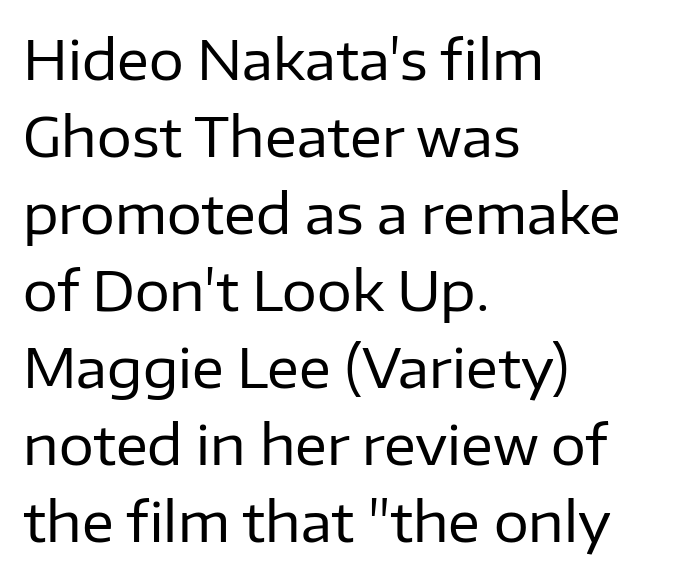
Has an underline been added? It has not. Do the characters align in a grid? No, the font is proportional. The font sits on the lighter half of the weight spectrum, regular included. Line starts are locked; line ends wander. The glyphs in this specimen are sans serif. Students, observe: this is what conventionally led text looks like.
